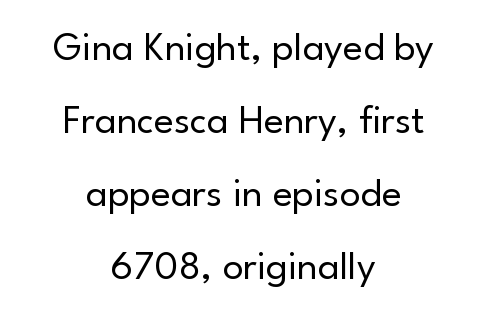
The font family rendered here belongs to the sans-serif group. The letters stand upright; this is a roman face. Tracking value appears to be zero — textbook default spacing. Character widths vary here, with narrow letters taking less room than wide ones.
